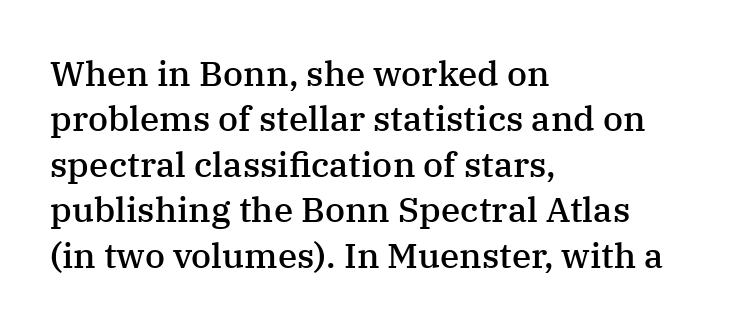
{"serif": "yes", "italic": "no", "bold": "semi", "weight": "semibold", "width": "normal", "stroke_contrast": "medium", "x_height": "medium", "monospaced": "no", "underline": "no", "align": "left", "line_spacing": "normal", "line_spacing_ratio": 1.3, "letter_spacing": "normal", "letter_spacing_em": 0.0, "glyph_px": 35}
